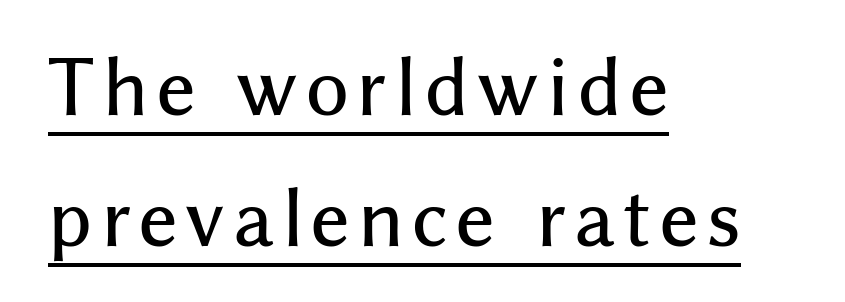
The letters stand straight up with perfectly vertical stems. Each letter's strokes conclude bluntly, with no projecting serifs. You could not count columns in this text — the font is proportionally spaced. Underlining? Definitely there. The rendering anchors every line to the left-hand side.
